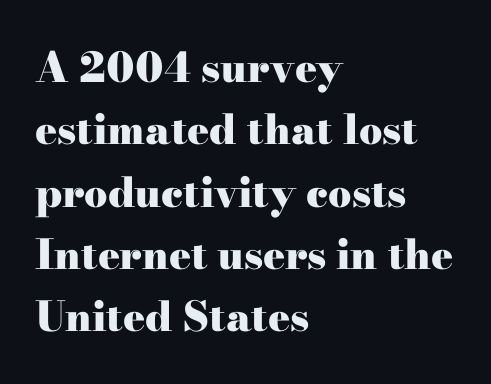
Q: Is the text bold? A: Yes.
Q: Is the text italic (slanted)? A: No, it is upright.
Q: Is the typeface a serif or a sans-serif typeface? A: Serif.
Q: Is the text underlined? A: No.
Q: How is the paragraph aligned? A: Left-aligned.
Q: Is the spacing between letters normal or unusually wide? A: Normal.
Q: Is the spacing between lines tight, normal or loose? A: Normal.
Q: Width (condensed, normal, or wide)? A: Wide.
Q: Stroke contrast? A: High.
Q: x-height? A: Small.
Q: Monospaced? A: No.
